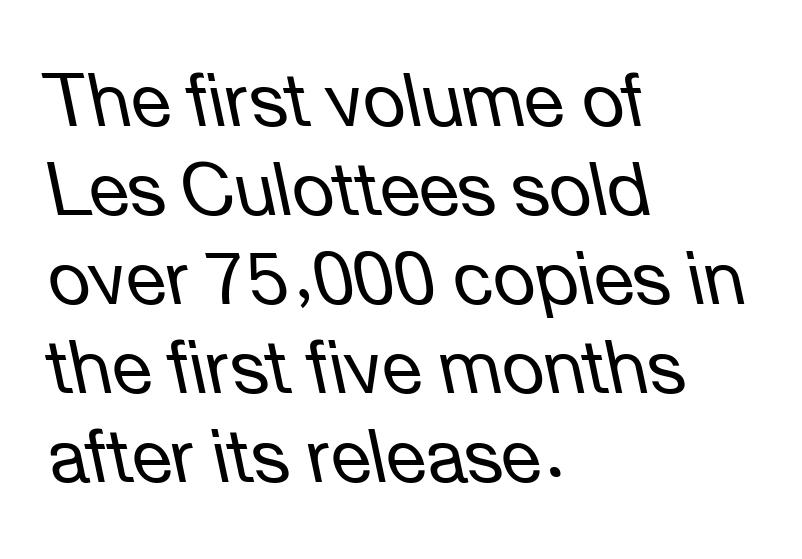
The passage shown is not bold in any degree. Spacing verdict: proportional, widths tailored to each character. Characters follow at the spacing the type designer built in. The paragraph has a hard left edge and a soft right edge.
